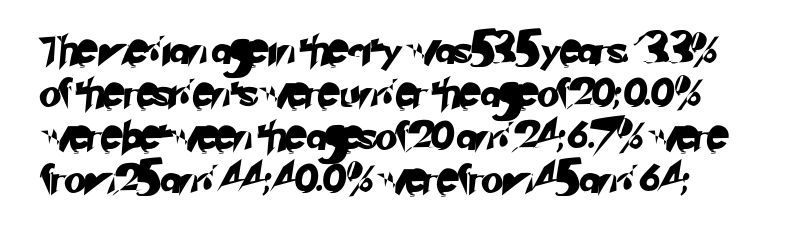
The designer left line spacing at the default. Note: no serifs on the glyphs. The zone under the glyphs is completely vacant. Spacing between characters is what you'd get straight out of the box.
